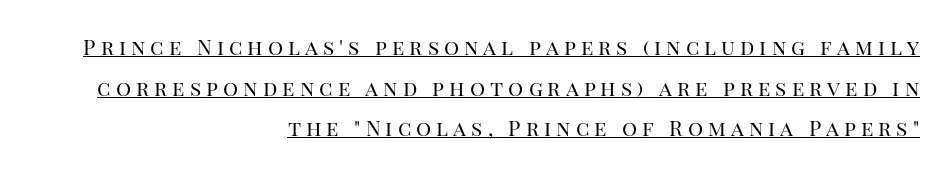
A typesetter would call this leading open, well beyond the default. The specimen reads as upright at a glance. The rendering inserts visible extra space after every character. The lines in this sample share a right terminus and differ only in where they begin.
